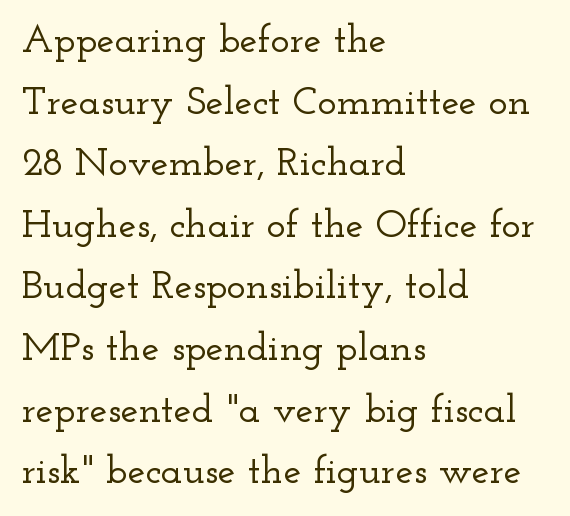
{"serif": "yes", "italic": "no", "width": "wide", "stroke_contrast": "low", "x_height": "small", "monospaced": "no", "underline": "no", "align": "left", "line_spacing": "normal", "line_spacing_ratio": 1.54, "letter_spacing": "normal", "letter_spacing_em": 0.0, "glyph_px": 40}
